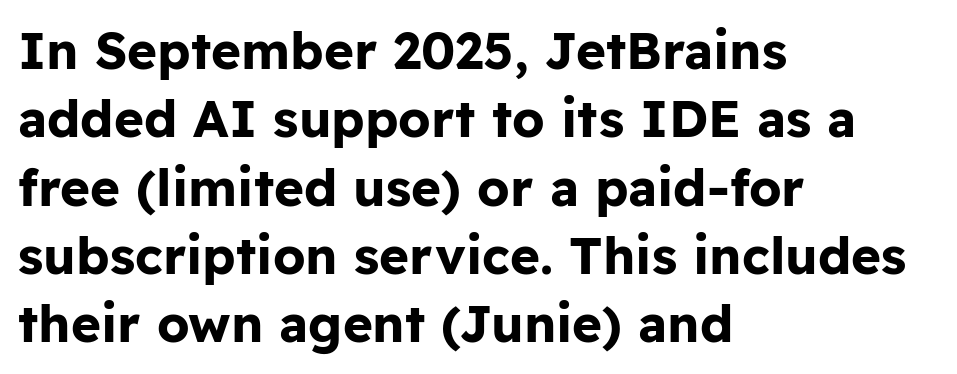
Q: Is the text bold? A: Yes.
Q: Is the text italic (slanted)? A: No, it is upright.
Q: Is the typeface a serif or a sans-serif typeface? A: Sans-serif.
Q: Is the text underlined? A: No.
Q: How is the paragraph aligned? A: Left-aligned.
Q: Is the spacing between letters normal or unusually wide? A: Normal.
Q: Is the spacing between lines tight, normal or loose? A: Normal.
Q: Width (condensed, normal, or wide)? A: Normal.
Q: Stroke contrast? A: Low.
Q: x-height? A: Medium.
Q: Monospaced? A: No.
